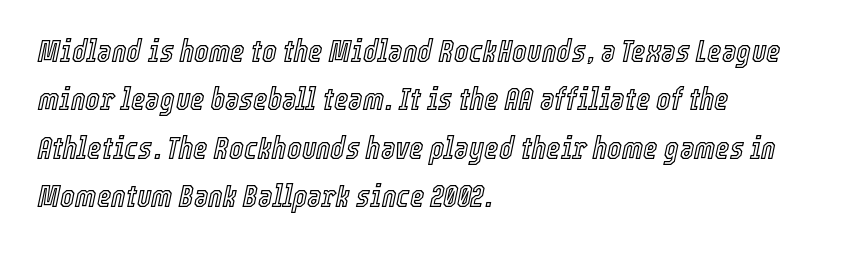
The image shows 31 px condensed type, italic (leaning right); set left-aligned, normal line spacing (1.56x), normal letter spacing, not underlined; a medium x-height.
